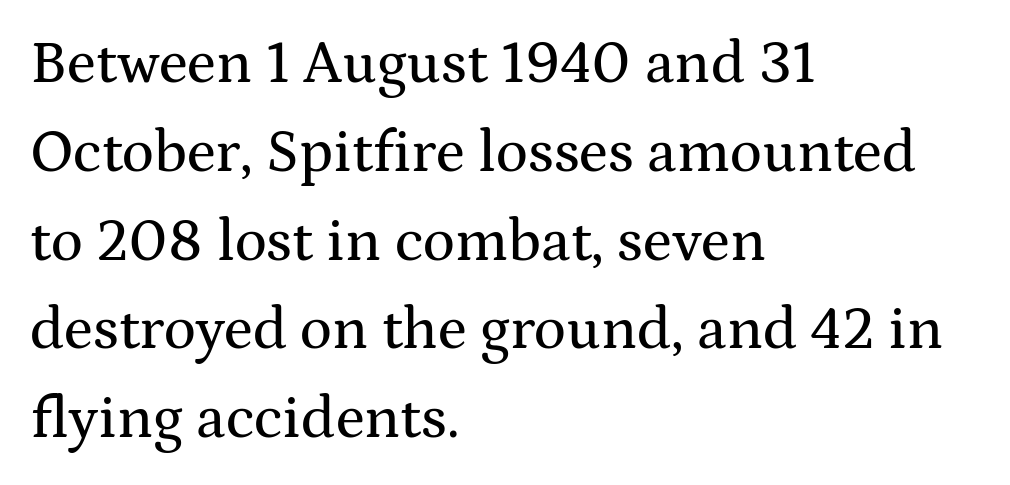
Q: Is the text italic (slanted)? A: No, it is upright.
Q: Is the typeface a serif or a sans-serif typeface? A: Serif.
Q: Is the text underlined? A: No.
Q: How is the paragraph aligned? A: Left-aligned.
Q: Is the spacing between letters normal or unusually wide? A: Normal.
Q: Is the spacing between lines tight, normal or loose? A: Normal.
Q: Width (condensed, normal, or wide)? A: Wide.
Q: Stroke contrast? A: Medium.
Q: x-height? A: Medium.
Q: Monospaced? A: No.
